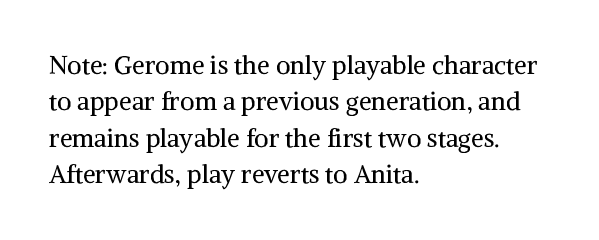
{"italic": "no", "bold": "no", "underline": "no", "align": "left", "line_spacing": "normal", "line_spacing_ratio": 1.46, "letter_spacing": "normal", "letter_spacing_em": 0.0, "glyph_px": 25}
